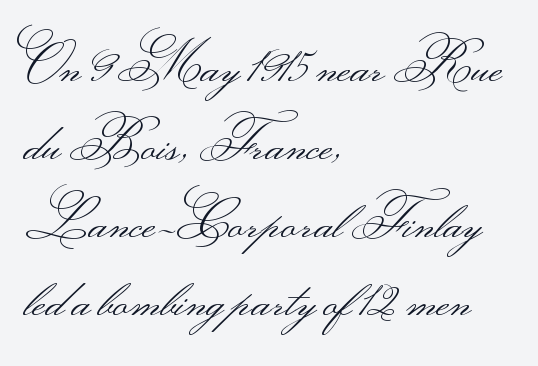
The space beneath each line is pristine and unruled. Line starts are locked; line ends wander. If you measured baseline to baseline, you'd find a middling distance. Is the type heavy? It reads as light-to-regular instead.
